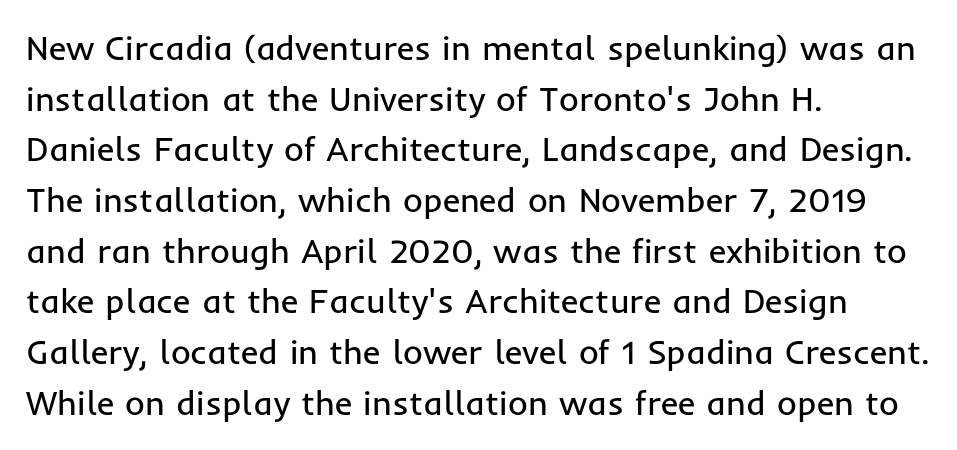
The image shows 34 px regular-weight sans-serif type, upright; set left-aligned, normal line spacing (1.49x), normal letter spacing, not underlined; low stroke contrast and a medium x-height.
